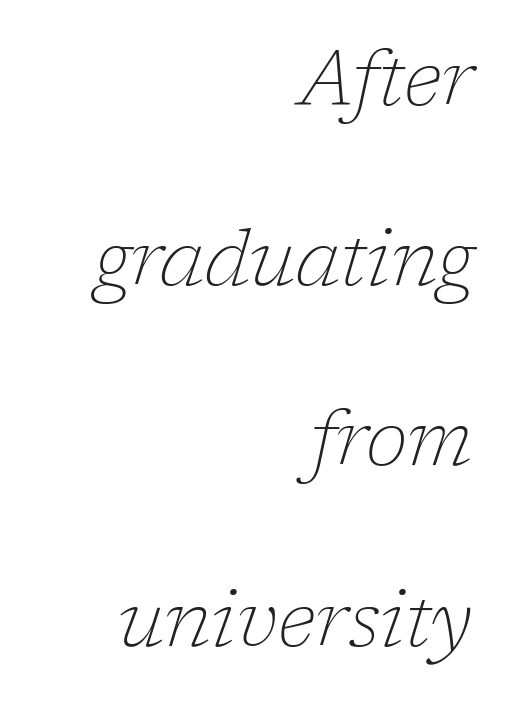
Letters have the restrained weight of plain body copy at most. Compared with a flush-left layout, this one pins lines to the opposite, right side. Spacing verdict: proportional, widths tailored to each character. Check the space under the baseline: it is left empty.
